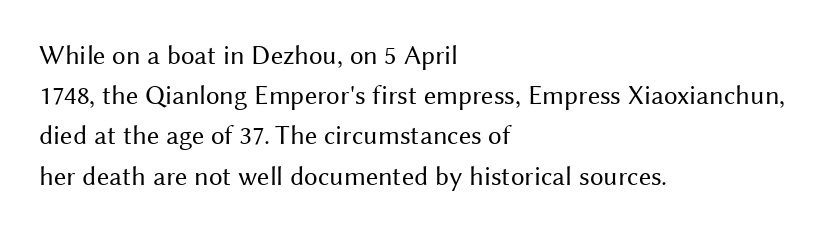
The paragraph shown leans on its left margin. Has an underline been added? It has not. The font's upright variant was chosen for this text. The cut favours lightness, reaching ordinary text weight at its darkest.
